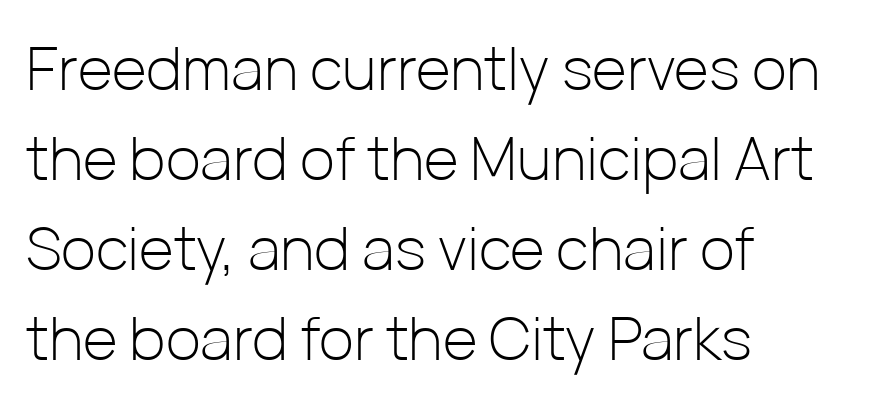
The image shows 60 px light sans-serif type, upright; set left-aligned, normal line spacing (1.5x), normal letter spacing, not underlined; low stroke contrast and a medium x-height.
